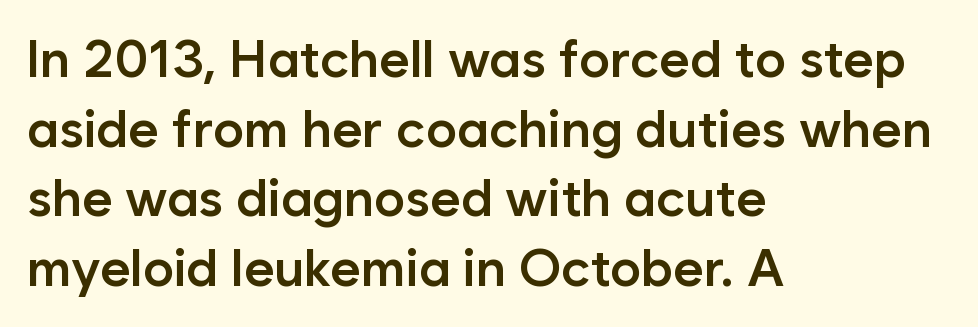
The zone under the glyphs is completely vacant. This is moderately heavy type, rendered in semibold. These lines are rendered in a variable-pitch font. The typesetter chose a ragged-right arrangement here. Typographically, this falls in the sans-serif category.
